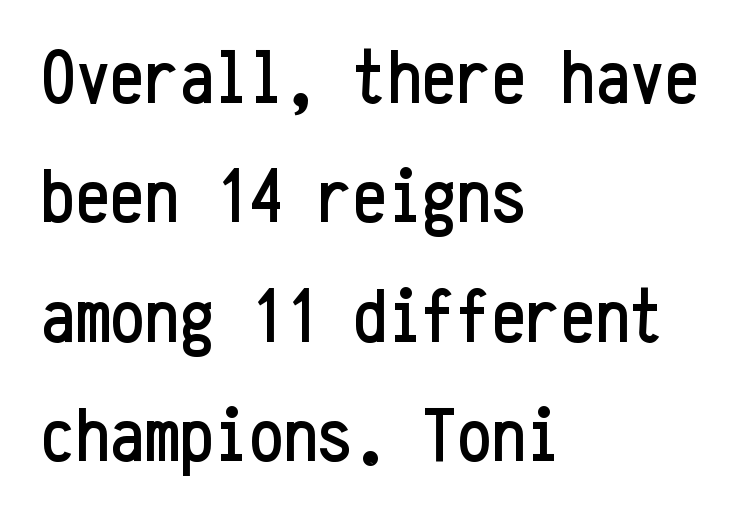
{"serif": "no", "italic": "no", "width": "condensed", "stroke_contrast": "low", "x_height": "medium", "monospaced": "yes", "underline": "no", "align": "left", "line_spacing": "normal", "line_spacing_ratio": 1.55, "letter_spacing": "normal", "letter_spacing_em": 0.0, "glyph_px": 77}
